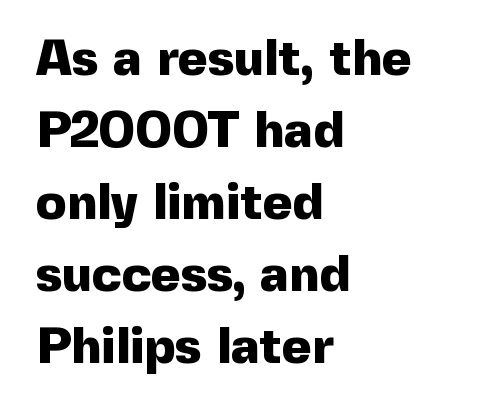
Inter-character spacing is left at the font's built-in metrics. Quick note: interline space is typical. Any mark beneath the type? The region is blank. Horizontally, the lines are justified to the leading edge only. The font is running at its bold setting. These lines are composed in type without serifs.
